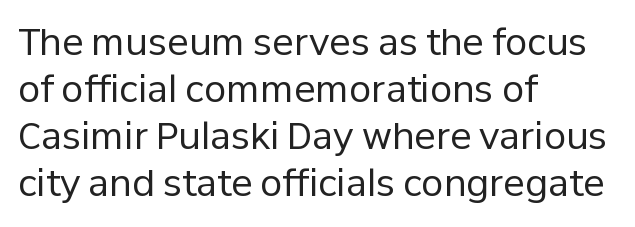
Q: Is the text bold? A: No.
Q: Is the text italic (slanted)? A: No, it is upright.
Q: Is the typeface a serif or a sans-serif typeface? A: Sans-serif.
Q: Is the text underlined? A: No.
Q: How is the paragraph aligned? A: Left-aligned.
Q: Is the spacing between letters normal or unusually wide? A: Normal.
Q: Is the spacing between lines tight, normal or loose? A: Normal.
Q: Width (condensed, normal, or wide)? A: Normal.
Q: Stroke contrast? A: Low.
Q: x-height? A: Medium.
Q: Monospaced? A: No.
